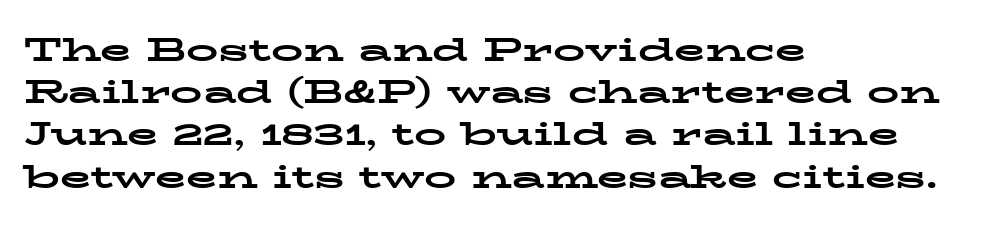
The letters advance in unequal steps, a hallmark of proportional type. The space between consecutive lines is moderate. The lines in this sample share a left origin and differ only in where they stop. These words are printed bold, with thick strokes throughout. The characters display serif detailing at their extremities.
